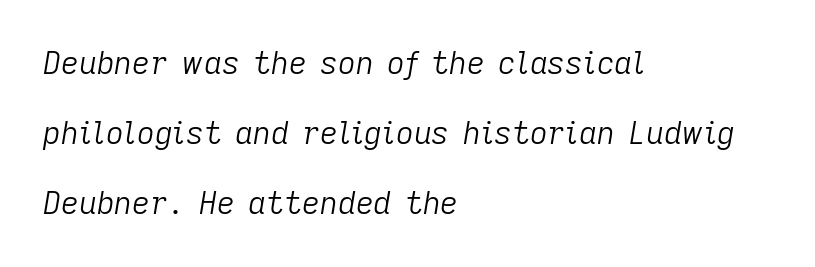
{"italic": "yes", "lean": "right", "slant_degrees": 9, "bold": "no", "weight": "light", "width": "normal", "stroke_contrast": "low", "x_height": "medium", "monospaced": "no", "underline": "no", "align": "left", "line_spacing": "loose", "line_spacing_ratio": 2.26, "letter_spacing": "normal", "letter_spacing_em": 0.0, "glyph_px": 31}
